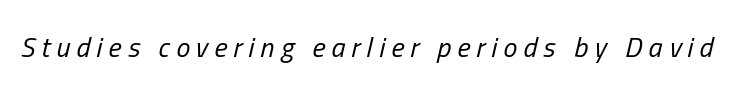
{"italic": "yes", "lean": "right", "slant_degrees": 13, "bold": "no", "weight": "regular", "width": "condensed", "stroke_contrast": "low", "x_height": "medium", "monospaced": "no", "underline": "no", "letter_spacing": "wide", "letter_spacing_em": 0.22, "glyph_px": 28}
